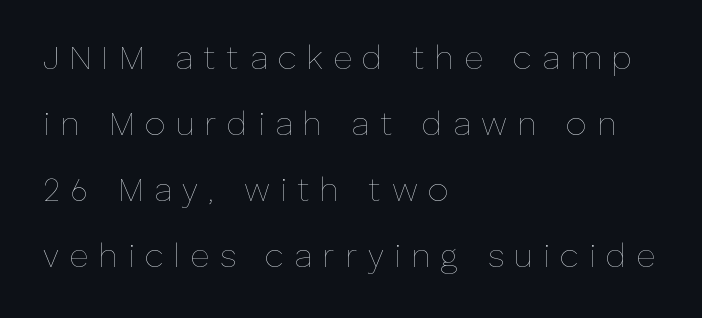
{"italic": "no", "bold": "no", "weight": "thin", "width": "normal", "stroke_contrast": "low", "x_height": "medium", "monospaced": "no", "underline": "no", "align": "left", "line_spacing": "loose", "line_spacing_ratio": 2.0, "letter_spacing": "wide", "letter_spacing_em": 0.31, "glyph_px": 33}
